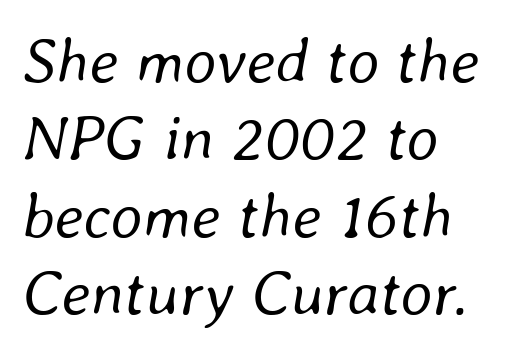
{"italic": "yes", "lean": "right", "slant_degrees": 8, "bold": "no", "weight": "regular", "width": "normal", "stroke_contrast": "low", "x_height": "medium", "monospaced": "no", "underline": "no", "align": "left", "line_spacing_ratio": 1.23, "letter_spacing": "normal", "letter_spacing_em": 0.0, "glyph_px": 63}
